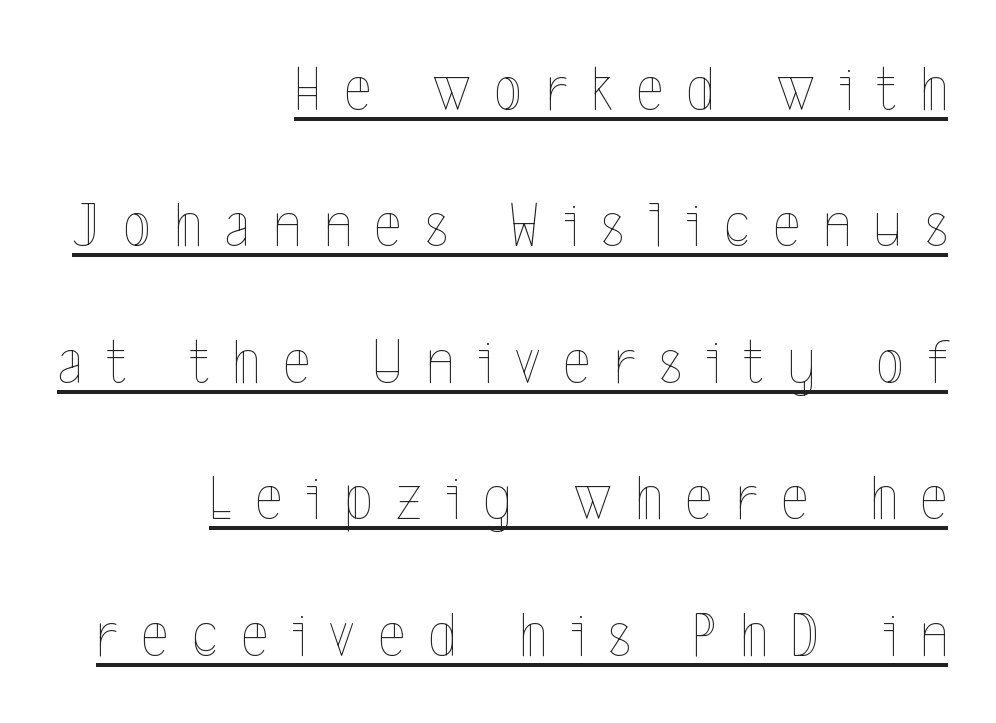
Glyph-to-glyph distance is far greater than everyday printed text. How would I describe the line gaps? Wide and relaxed. Italic: no, the glyphs are upright roman. Underlining? Definitely there.
